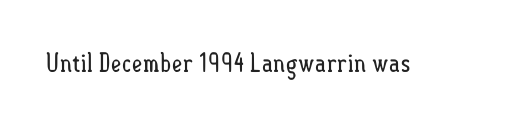
Q: Is the text bold? A: No.
Q: Is the text italic (slanted)? A: No, it is upright.
Q: Is the text underlined? A: No.
Q: Is the spacing between letters normal or unusually wide? A: Normal.
